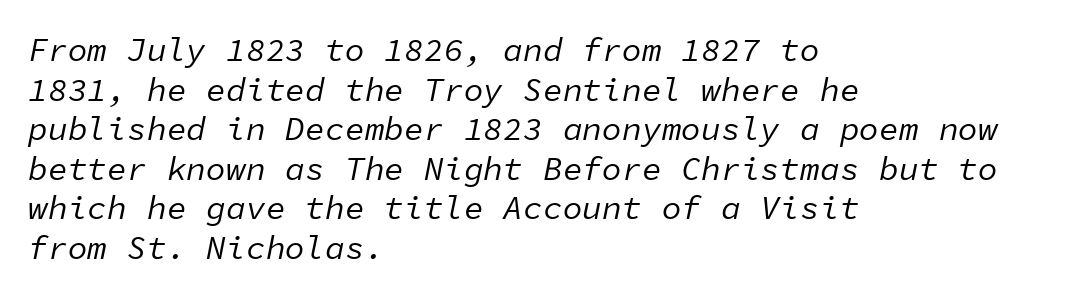
The image shows 33 px regular-weight type, italic (leaning right), monospaced; set left-aligned, line spacing 1.2x, normal letter spacing, not underlined; low stroke contrast and a medium x-height.
